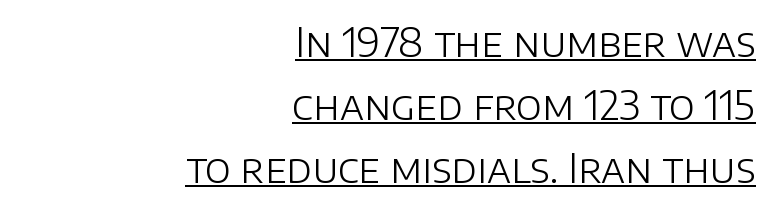
Q: Is the text bold? A: No.
Q: Is the text italic (slanted)? A: No, it is upright.
Q: Is the typeface a serif or a sans-serif typeface? A: Sans-serif.
Q: Is the text underlined? A: Yes.
Q: How is the paragraph aligned? A: Right-aligned.
Q: Is the spacing between letters normal or unusually wide? A: Normal.
Q: Is the spacing between lines tight, normal or loose? A: Normal.
Q: Width (condensed, normal, or wide)? A: Normal.
Q: Stroke contrast? A: Low.
Q: x-height? A: Large.
Q: Monospaced? A: No.
